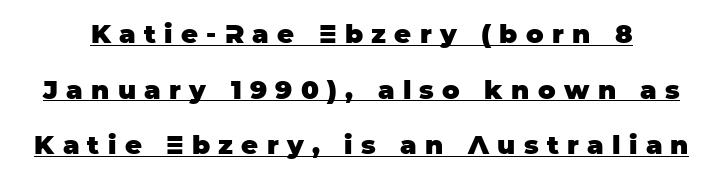
Q: Is the text bold? A: Yes.
Q: Is the text italic (slanted)? A: No, it is upright.
Q: Is the text underlined? A: Yes.
Q: Is the spacing between letters normal or unusually wide? A: Unusually wide.
Q: Is the spacing between lines tight, normal or loose? A: Loose.
